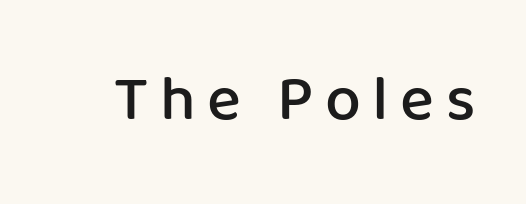
{"serif": "no", "italic": "no", "bold": "semi", "weight": "semibold", "width": "normal", "stroke_contrast": "low", "x_height": "medium", "monospaced": "no", "underline": "no", "glyph_px": 64}
